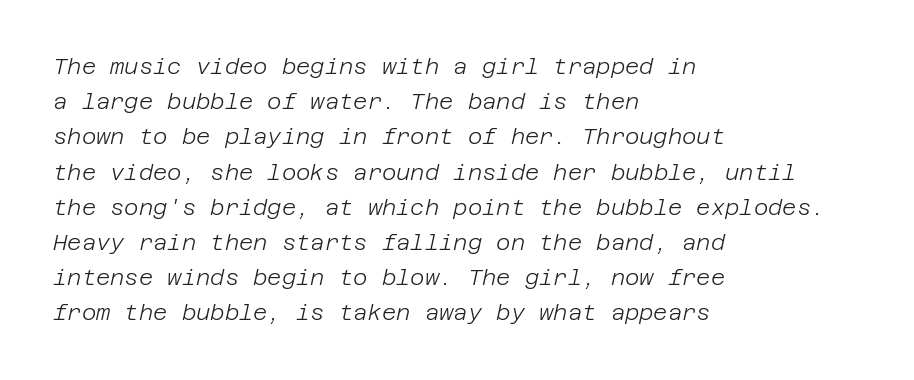
{"italic": "yes", "lean": "right", "slant_degrees": 12, "bold": "no", "underline": "no", "align": "left", "line_spacing": "normal", "line_spacing_ratio": 1.6, "letter_spacing": "normal", "letter_spacing_em": 0.0, "glyph_px": 22}
